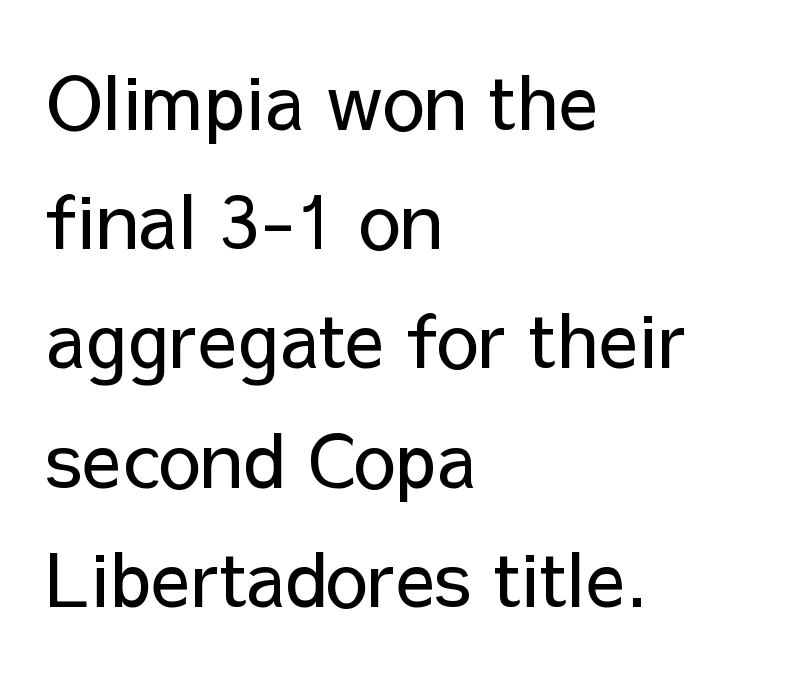
Posture: vertical. The letters advance in unequal steps, a hallmark of proportional type. Decoration check: the copy has no underline. The block of text has a typical density, with ordinary space between rows.
